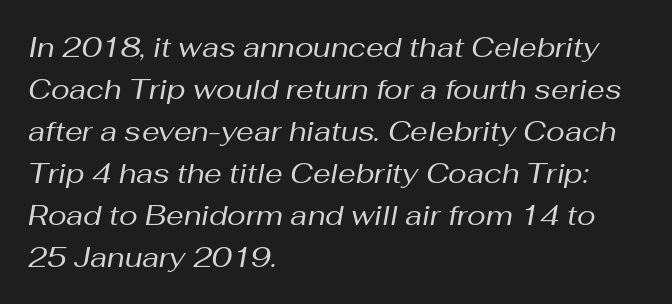
{"italic": "yes", "lean": "right", "slant_degrees": 10, "bold": "no", "weight": "regular", "width": "normal", "stroke_contrast": "medium", "x_height": "medium", "monospaced": "no", "underline": "no", "align": "left", "line_spacing": "normal", "line_spacing_ratio": 1.5, "letter_spacing": "normal", "letter_spacing_em": 0.0, "glyph_px": 28}
